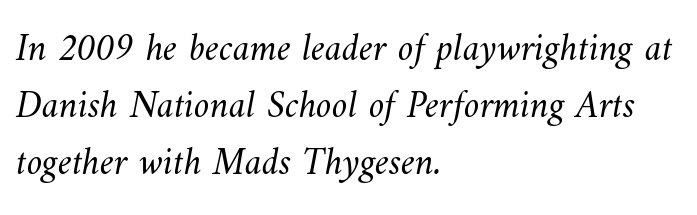
The image shows 39 px light type; set left-aligned, normal line spacing (1.46x), normal letter spacing, not underlined; medium stroke contrast and a small x-height.
